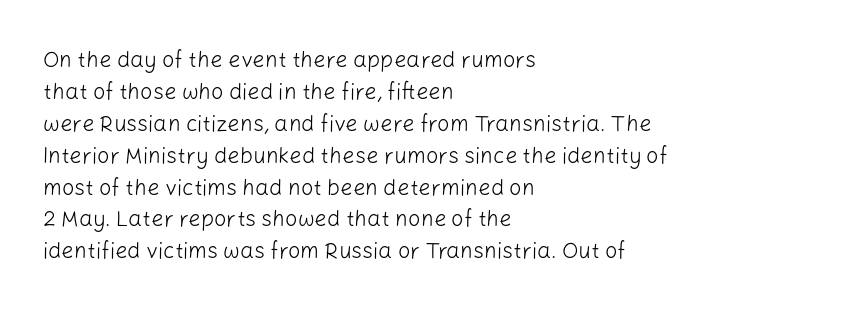
Q: Is the text bold? A: No.
Q: Is the text italic (slanted)? A: No, it is upright.
Q: Is the text underlined? A: No.
Q: How is the paragraph aligned? A: Left-aligned.
Q: Is the spacing between letters normal or unusually wide? A: Normal.
Q: Is the spacing between lines tight, normal or loose? A: Normal.
